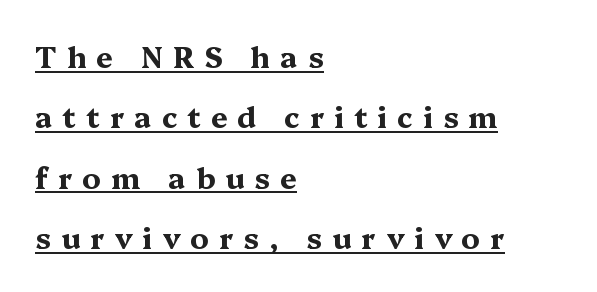
The image shows 29 px bold, wide serif type, upright; set left-aligned, loose line spacing (2.08x), unusually wide letter spacing (+0.35 em), underlined; medium stroke contrast and a medium x-height.
